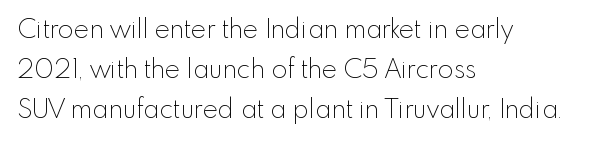
Nobody touched the tracking dial on this one. Line starts are locked; line ends wander. The block of text has a typical density, with ordinary space between rows. The glyphs are unaccompanied by any horizontal stroke below them. Notice how the stems are strictly vertical — no italics here. These glyphs show unthickened strokes, regular width or finer.
